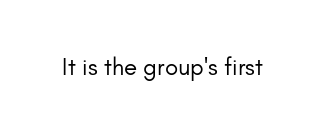
{"italic": "no", "bold": "no", "underline": "no", "letter_spacing": "normal", "letter_spacing_em": 0.0, "glyph_px": 24}
